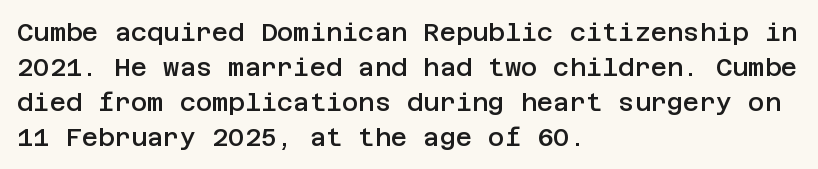
Notice how the passage keeps a crisp vertical edge on the left only. Ordinary non-slanted type is in use. Strokes here are thickened, but only to semibold level. Vertical spacing — default. The glyphs are unaccompanied by any horizontal stroke below them.
